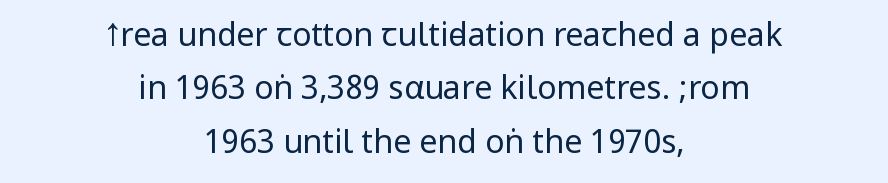
{"serif": "no", "italic": "no", "bold": "no", "weight": "regular", "width": "condensed", "stroke_contrast": "low", "underline": "no", "align": "center", "line_spacing": "normal", "line_spacing_ratio": 1.67, "letter_spacing": "normal", "letter_spacing_em": 0.0, "glyph_px": 32}
